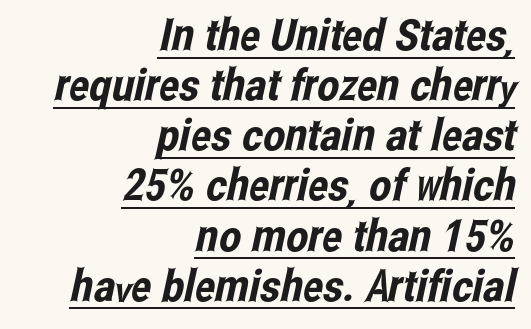
{"serif": "no", "width": "condensed", "stroke_contrast": "low", "x_height": "medium", "monospaced": "no", "underline": "yes", "align": "right", "line_spacing": "tight", "line_spacing_ratio": 1.14, "letter_spacing": "normal", "letter_spacing_em": 0.0, "glyph_px": 44}
